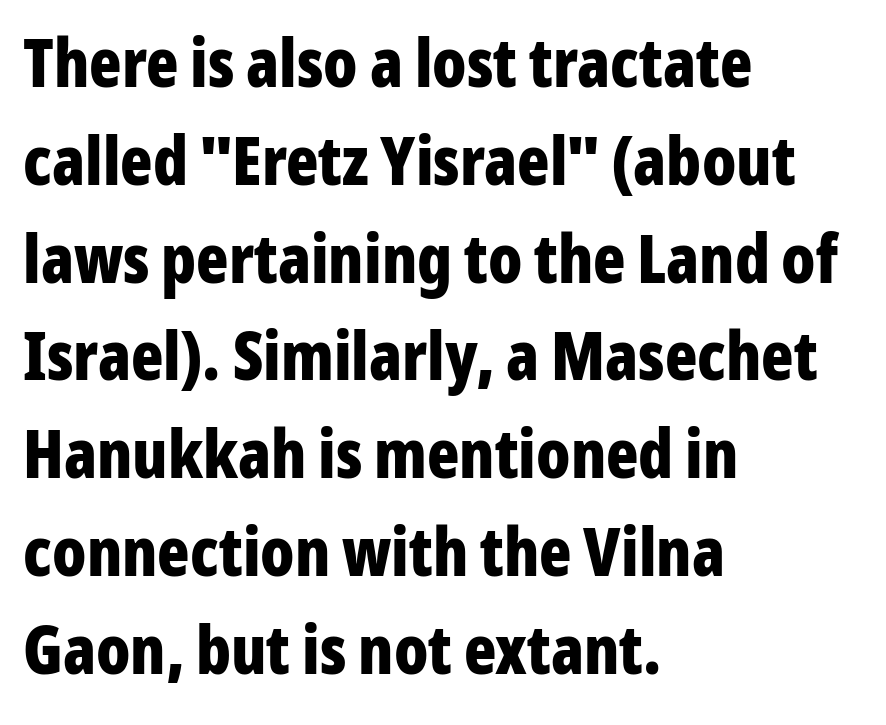
{"serif": "no", "italic": "no", "bold": "yes", "weight": "bold", "width": "condensed", "stroke_contrast": "low", "x_height": "medium", "monospaced": "no", "underline": "no", "align": "left", "line_spacing": "normal", "line_spacing_ratio": 1.46, "letter_spacing": "normal", "letter_spacing_em": 0.0, "glyph_px": 67}
